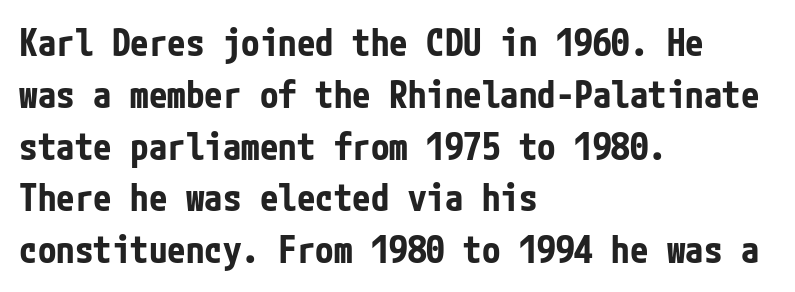
{"serif": "no", "italic": "no", "bold": "yes", "weight": "bold", "width": "condensed", "stroke_contrast": "low", "x_height": "medium", "underline": "no", "align": "left", "line_spacing": "normal", "line_spacing_ratio": 1.4, "letter_spacing": "normal", "letter_spacing_em": 0.0, "glyph_px": 37}
